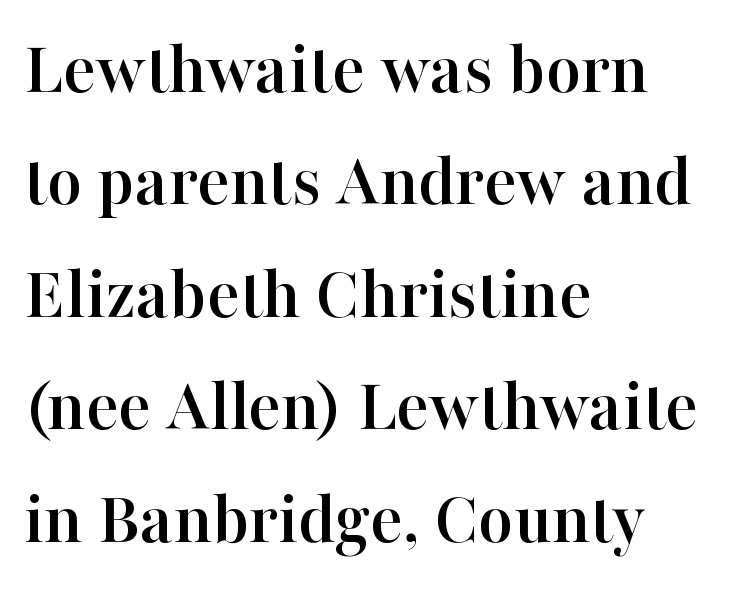
Spacing between characters is what you'd get straight out of the box. The face used here is proportionally spaced, like ordinary book or web type. Serif or sans? Serif — the stroke terminals have little feet. Notice how the passage keeps a crisp vertical edge on the left only. This is the regular roman posture of the typeface. Successive baselines arrive at the customary interval.
